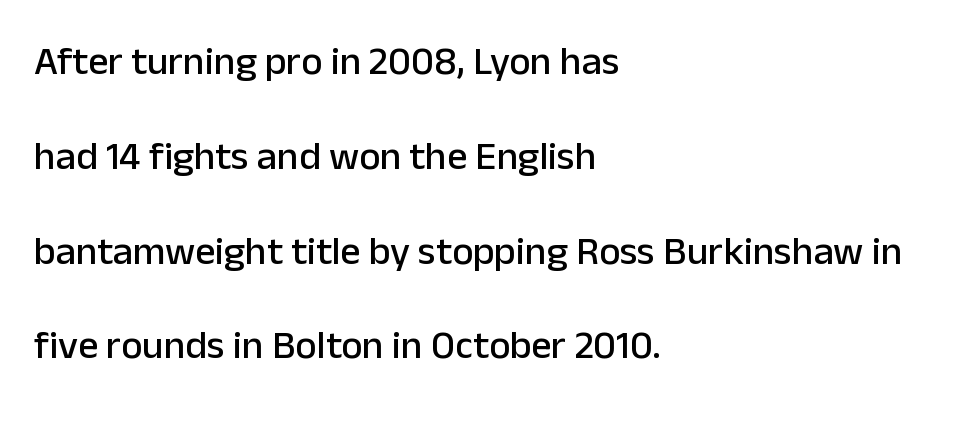
The font's upright variant was chosen for this text. You can tell from the bare stems that sans-serif type was used. Spacing verdict: proportional, widths tailored to each character. Notice the wide empty band between every row — that's loose leading. Letters rest on an invisible, unmarked baseline.
